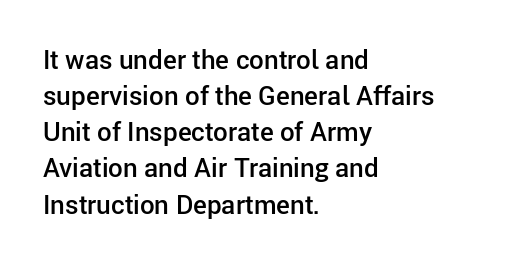
{"italic": "no", "bold": "semi", "underline": "no", "align": "left", "line_spacing": "normal", "line_spacing_ratio": 1.39, "letter_spacing": "normal", "letter_spacing_em": 0.0, "glyph_px": 26}
